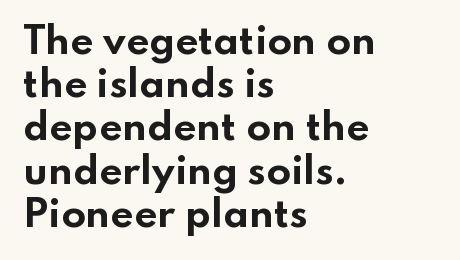
{"serif": "no", "italic": "no", "bold": "yes", "weight": "bold", "width": "wide", "stroke_contrast": "low", "x_height": "small", "monospaced": "no", "underline": "no", "align": "left", "line_spacing_ratio": 1.2, "letter_spacing": "normal", "letter_spacing_em": 0.0, "glyph_px": 36}
